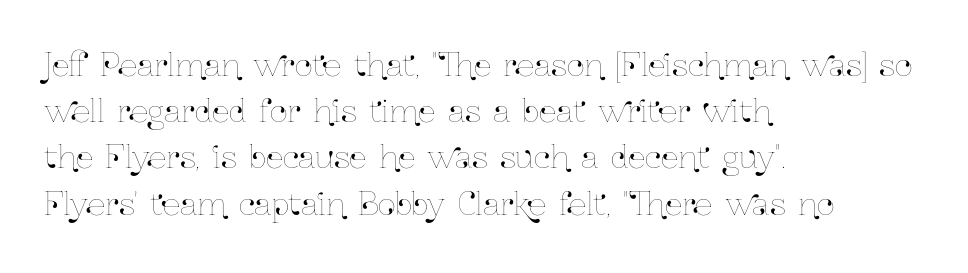
The image shows 31 px condensed type, upright; set left-aligned, normal line spacing (1.49x), normal letter spacing, not underlined; low stroke contrast and a medium x-height.
